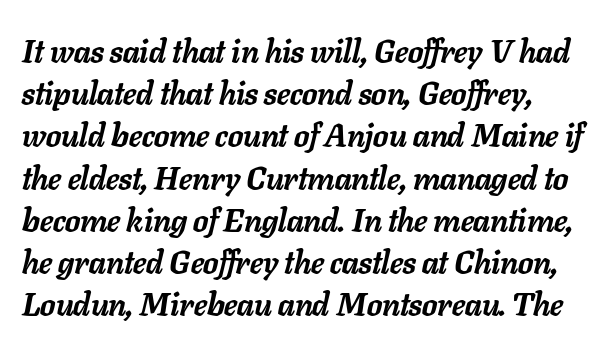
The image shows 32 px semibold type, italic (leaning right); set left-aligned, normal line spacing (1.32x), normal letter spacing, not underlined; low stroke contrast and a medium x-height.
